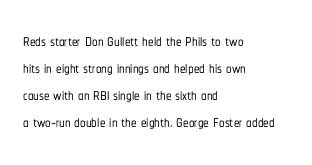
The image shows 22 px text type, upright; set left-aligned, line spacing 1.23x, normal letter spacing, not underlined.
